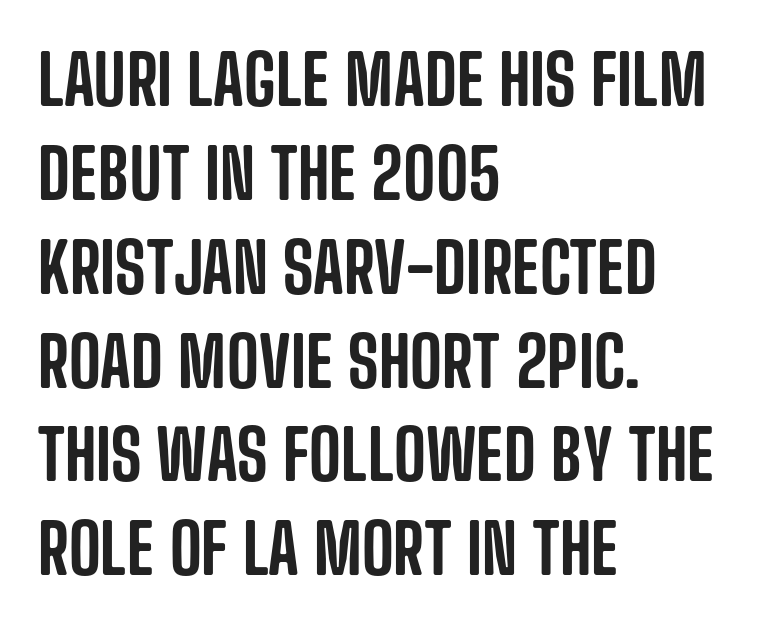
{"serif": "no", "italic": "no", "width": "condensed", "stroke_contrast": "low", "x_height": "large", "monospaced": "no", "underline": "no", "align": "left", "line_spacing": "normal", "line_spacing_ratio": 1.36, "letter_spacing": "normal", "letter_spacing_em": 0.0, "glyph_px": 69}
